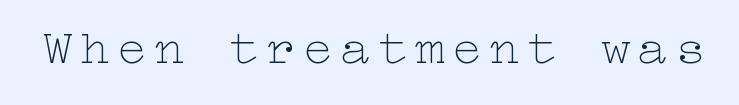
Only glyphs here, with clear space below each row. This is the regular roman posture of the typeface. Stems and bowls with no extra thickness — not bold.
